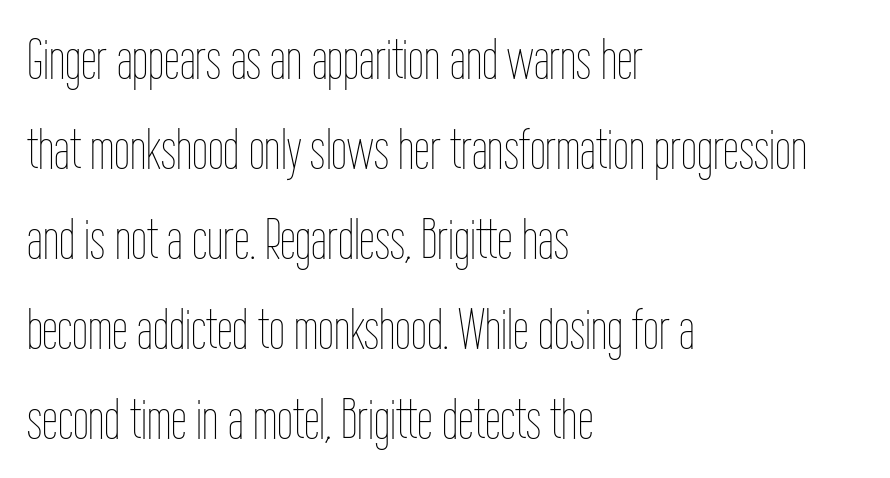
{"italic": "no", "bold": "no", "weight": "thin", "width": "condensed", "stroke_contrast": "low", "x_height": "medium", "monospaced": "no", "underline": "no", "align": "left", "line_spacing": "normal", "line_spacing_ratio": 1.58, "letter_spacing": "normal", "letter_spacing_em": 0.0, "glyph_px": 57}
